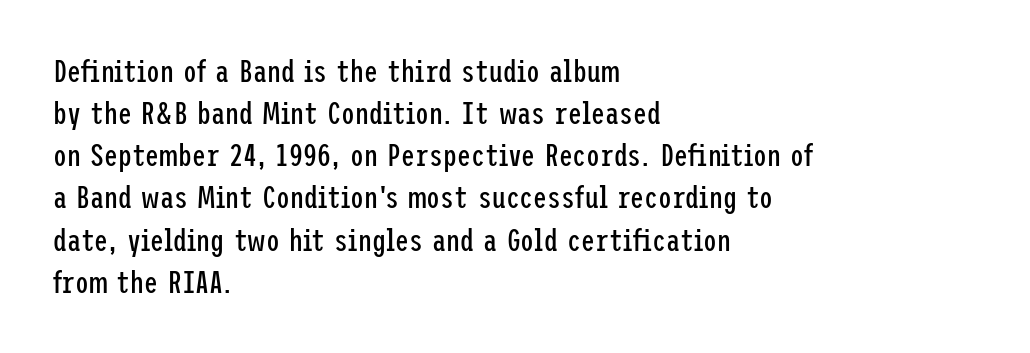
The tracking reads as untouched default to a designer's eye. It's the straight-up-and-down kind of type. Typeset ragged right — the left edge is the straight one. Only glyphs here, with clear space below each row. A typesetter would call this leading conventional body-copy spacing. The typeface has the unassuming heft of standard copy or less.
